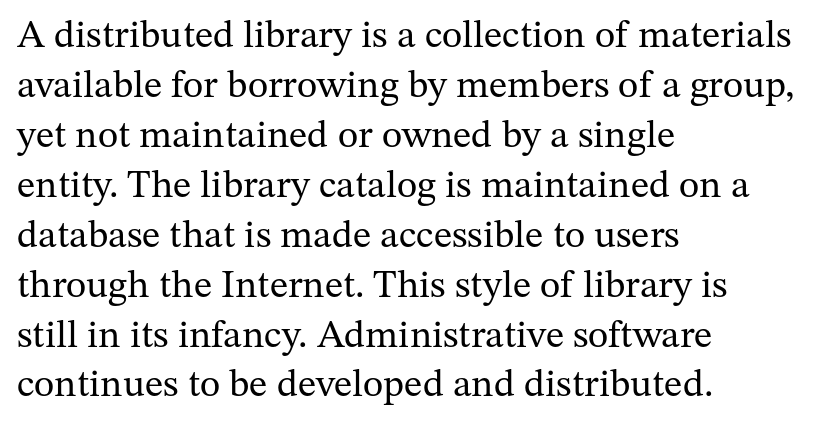
{"serif": "yes", "italic": "no", "bold": "no", "weight": "regular", "width": "normal", "stroke_contrast": "medium", "x_height": "medium", "monospaced": "no", "underline": "no", "align": "left", "line_spacing": "normal", "line_spacing_ratio": 1.28, "letter_spacing": "normal", "letter_spacing_em": 0.0, "glyph_px": 39}
